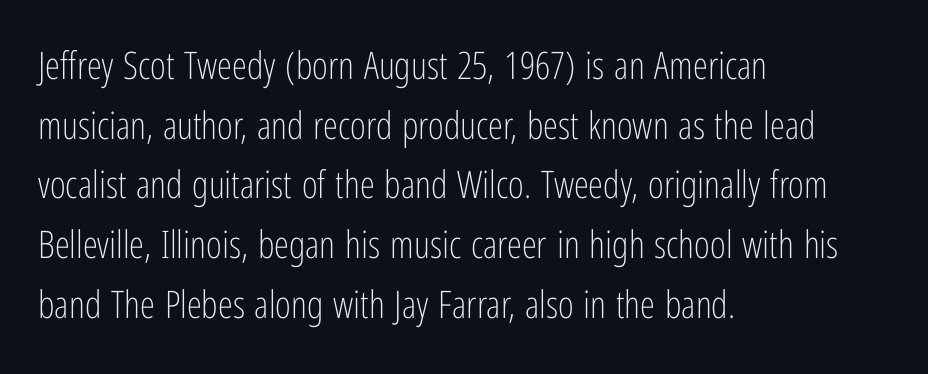
Q: Is the text bold? A: No.
Q: Is the text italic (slanted)? A: No, it is upright.
Q: Is the typeface a serif or a sans-serif typeface? A: Sans-serif.
Q: Is the text underlined? A: No.
Q: How is the paragraph aligned? A: Left-aligned.
Q: Is the spacing between letters normal or unusually wide? A: Normal.
Q: Is the spacing between lines tight, normal or loose? A: Normal.
Q: Width (condensed, normal, or wide)? A: Condensed.
Q: Stroke contrast? A: Low.
Q: x-height? A: Medium.
Q: Monospaced? A: No.
